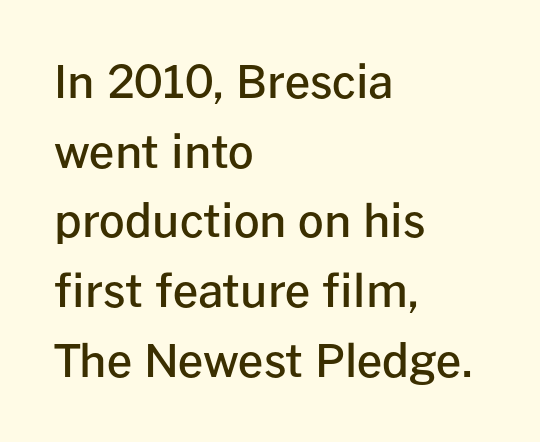
Q: Is the text bold? A: Semi-bold.
Q: Is the text italic (slanted)? A: No, it is upright.
Q: Is the typeface a serif or a sans-serif typeface? A: Sans-serif.
Q: Is the text underlined? A: No.
Q: How is the paragraph aligned? A: Left-aligned.
Q: Is the spacing between letters normal or unusually wide? A: Normal.
Q: Is the spacing between lines tight, normal or loose? A: Normal.
Q: Width (condensed, normal, or wide)? A: Normal.
Q: Stroke contrast? A: Low.
Q: x-height? A: Medium.
Q: Monospaced? A: No.
